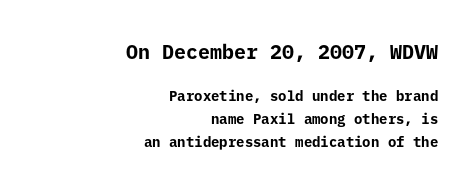
Q: Is the text bold? A: Yes.
Q: Is the text italic (slanted)? A: No, it is upright.
Q: Is the text underlined? A: No.
Q: How is the paragraph aligned? A: Right-aligned.
Q: Is the spacing between letters normal or unusually wide? A: Normal.
Q: Is the spacing between lines tight, normal or loose? A: Normal.
Q: Which block of text is set in a larger size, the first (top) or the second (bottom)? A: The first (top) one.
